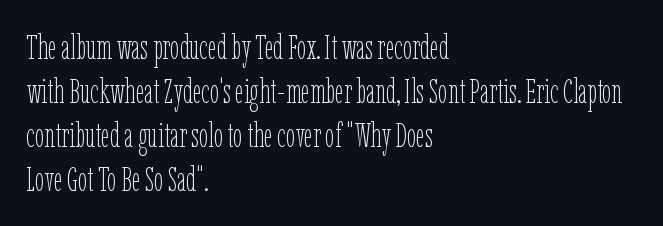
The typeface has the unassuming heft of standard copy or less. Descenders are the only things crossing below the line. Posture: straight, roman, zero tilt. Reading down the column, the eye jumps a familiar distance to each next line. Teacher's note: observe the even left margin — that is flush-left alignment. Looks like regular typesetting: each glyph gets only the width it needs.
